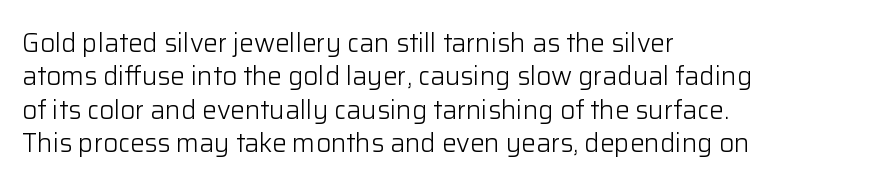
{"italic": "no", "bold": "no", "underline": "no", "align": "left", "line_spacing": "normal", "line_spacing_ratio": 1.28, "letter_spacing": "normal", "letter_spacing_em": 0.0, "glyph_px": 26}
